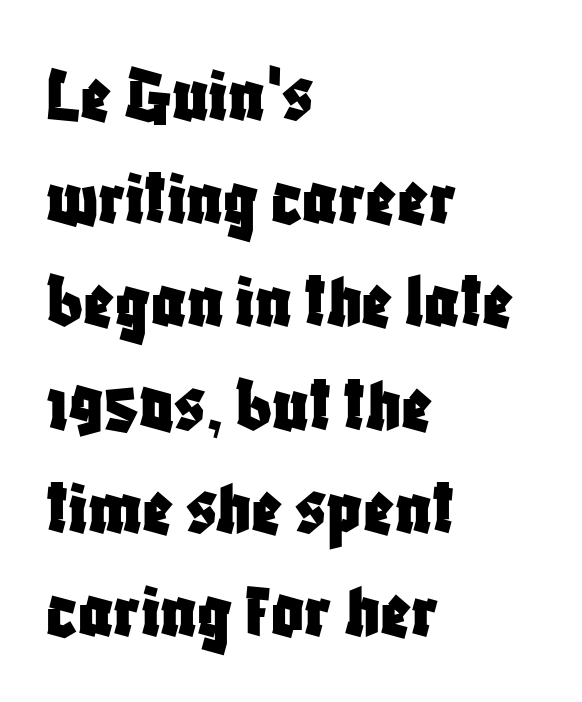
{"serif": "no", "italic": "no", "width": "condensed", "stroke_contrast": "low", "x_height": "large", "monospaced": "no", "underline": "no", "align": "left", "line_spacing": "normal", "line_spacing_ratio": 1.29, "letter_spacing": "normal", "letter_spacing_em": 0.0, "glyph_px": 80}
